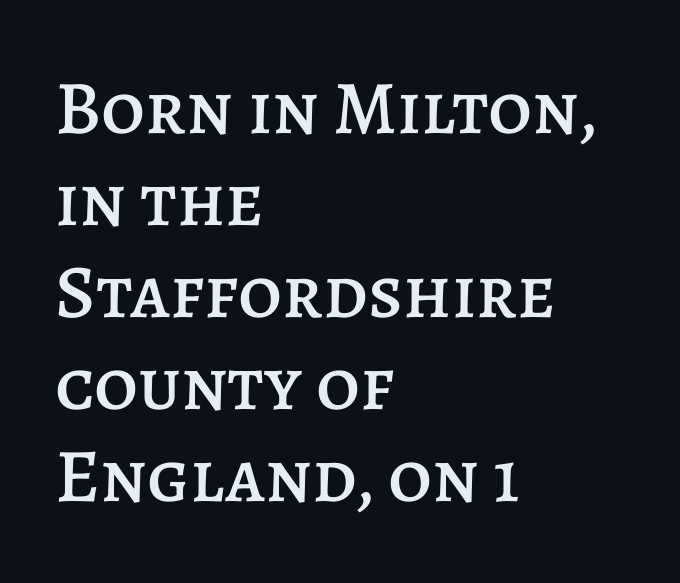
{"italic": "no", "width": "normal", "stroke_contrast": "low", "x_height": "large", "monospaced": "no", "underline": "no", "align": "left", "line_spacing_ratio": 1.21, "letter_spacing": "normal", "letter_spacing_em": 0.0, "glyph_px": 76}
